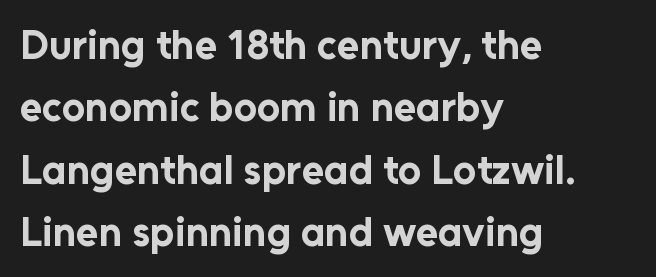
The image shows 41 px bold sans-serif type, upright; set left-aligned, normal line spacing (1.52x), normal letter spacing, not underlined; low stroke contrast and a medium x-height.
